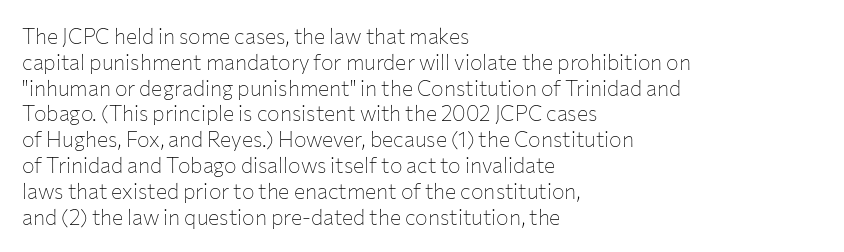
Visually the block forms a straight wall on the left and a jagged coastline on the right. This sample uses plain, unmodified letter spacing. The face looks like a standard text weight, possibly lighter. Check under the words: just untouched page. Does the lettering tilt? It doesn't — this is upright.
